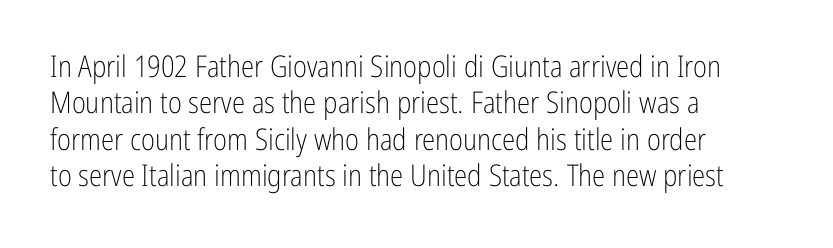
{"serif": "no", "italic": "no", "bold": "no", "weight": "light", "width": "condensed", "stroke_contrast": "low", "x_height": "medium", "monospaced": "no", "underline": "no", "align": "left", "line_spacing_ratio": 1.21, "letter_spacing": "normal", "letter_spacing_em": 0.0, "glyph_px": 30}
